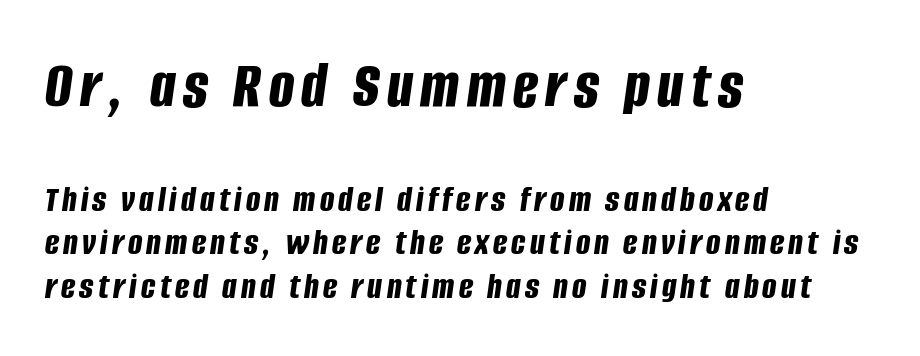
The image shows 67 px bold, condensed type, italic (leaning right); set left-aligned, tight line spacing (1.15x), not underlined; the first (top) block is 1.76x larger; low stroke contrast and a large x-height.
